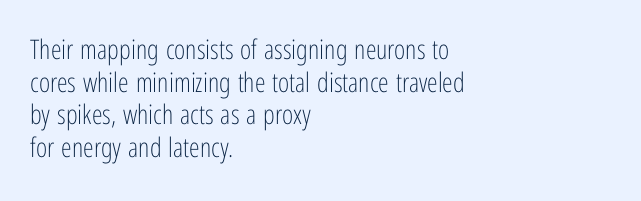
What stands out about the letter spacing? Nothing — it is the standard amount. This is not heavy type; no bold has been used. Just letters on the line, the space beneath them empty. Notice how the stems are strictly vertical — no italics here. This rendering uses left alignment, leaving the right contour irregular.
